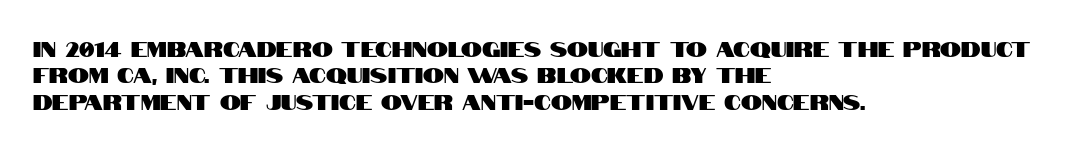
{"italic": "no", "underline": "no", "align": "left", "line_spacing": "normal", "line_spacing_ratio": 1.26, "letter_spacing": "normal", "letter_spacing_em": 0.0, "glyph_px": 21}
